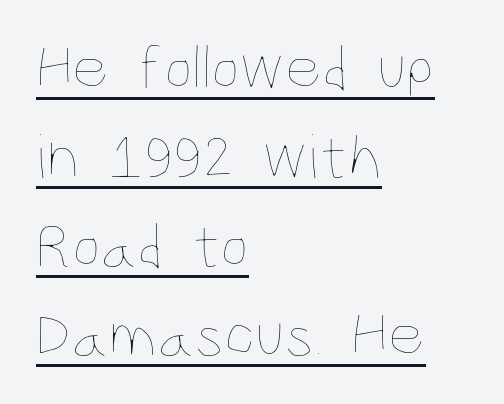
The image shows 64 px thin, condensed type, upright; set left-aligned, normal line spacing (1.39x), normal letter spacing, underlined; low stroke contrast and a large x-height.
